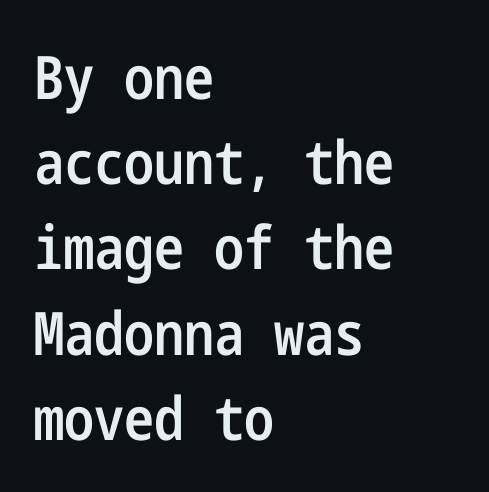
Q: Is the text bold? A: Semi-bold.
Q: Is the text italic (slanted)? A: No, it is upright.
Q: Is the typeface a serif or a sans-serif typeface? A: Sans-serif.
Q: Is the text underlined? A: No.
Q: How is the paragraph aligned? A: Left-aligned.
Q: Is the spacing between letters normal or unusually wide? A: Normal.
Q: Is the spacing between lines tight, normal or loose? A: Normal.
Q: Width (condensed, normal, or wide)? A: Condensed.
Q: Stroke contrast? A: Low.
Q: x-height? A: Medium.
